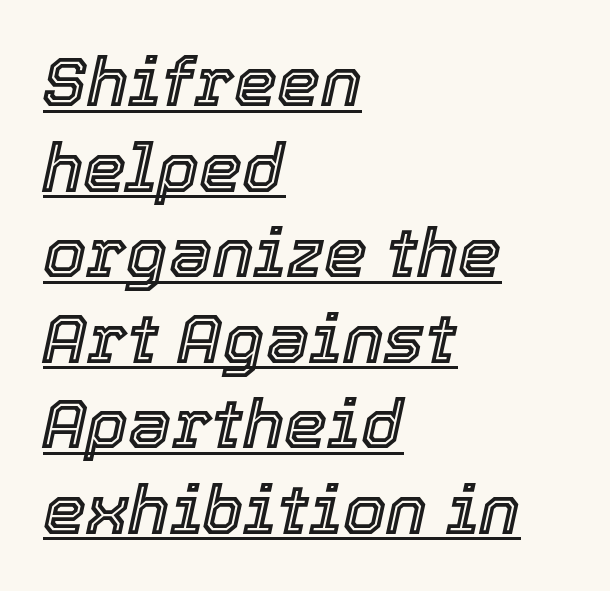
{"italic": "yes", "lean": "right", "slant_degrees": 12, "width": "normal", "x_height": "medium", "monospaced": "no", "underline": "yes", "align": "left", "line_spacing_ratio": 1.24, "letter_spacing": "normal", "letter_spacing_em": 0.0, "glyph_px": 69}
